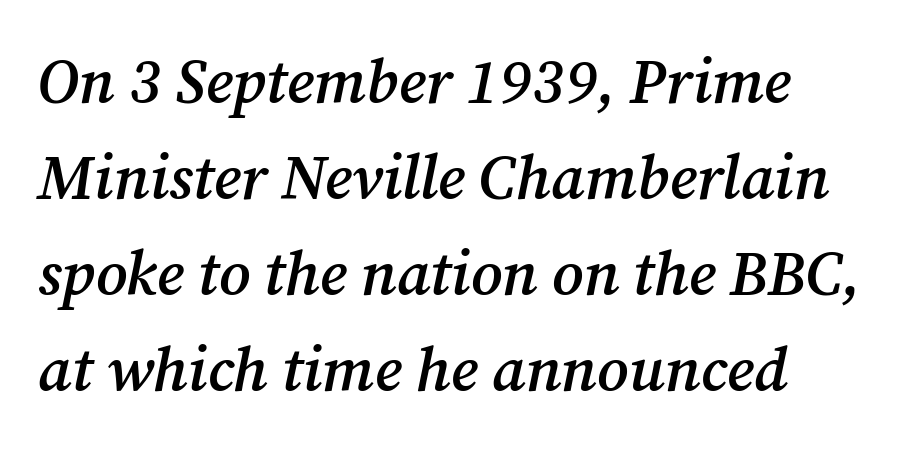
{"serif": "yes", "italic": "yes", "lean": "right", "slant_degrees": 12, "bold": "semi", "weight": "semibold", "width": "normal", "stroke_contrast": "medium", "x_height": "medium", "monospaced": "no", "underline": "no", "line_spacing": "normal", "line_spacing_ratio": 1.55, "letter_spacing": "normal", "letter_spacing_em": 0.0, "glyph_px": 62}
